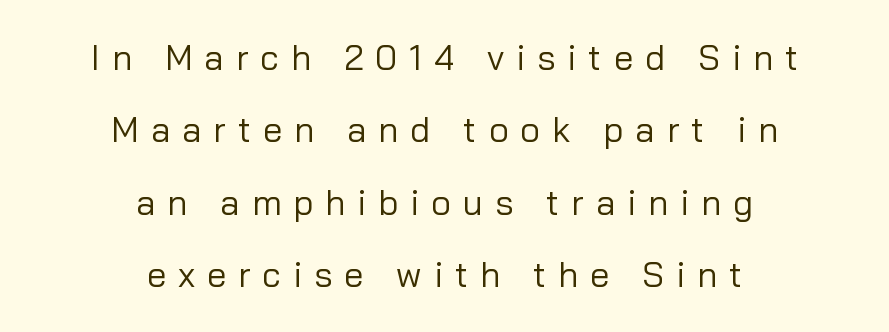
{"serif": "no", "italic": "no", "bold": "no", "weight": "regular", "width": "normal", "stroke_contrast": "low", "x_height": "medium", "monospaced": "no", "underline": "no", "align": "center", "line_spacing": "loose", "line_spacing_ratio": 2.07, "letter_spacing": "wide", "letter_spacing_em": 0.34, "glyph_px": 35}
